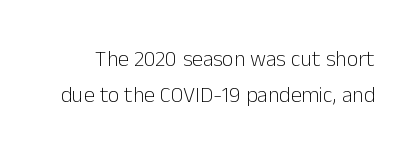
{"italic": "no", "bold": "no", "underline": "no", "line_spacing": "normal", "line_spacing_ratio": 1.64, "letter_spacing": "normal", "letter_spacing_em": 0.0, "glyph_px": 22}
